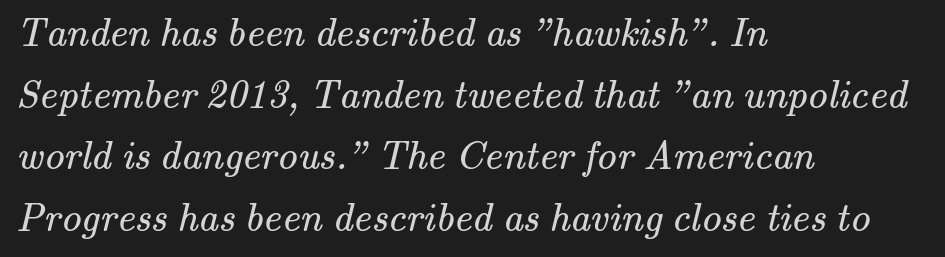
The image shows 40 px regular-weight serif type; set left-aligned, normal line spacing (1.54x), normal letter spacing, not underlined; medium stroke contrast and a small x-height.
